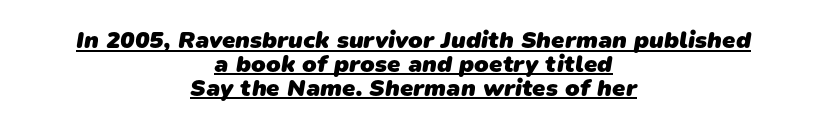
The image shows 24 px bold type; set centered, tight line spacing (0.99x), normal letter spacing, underlined.
